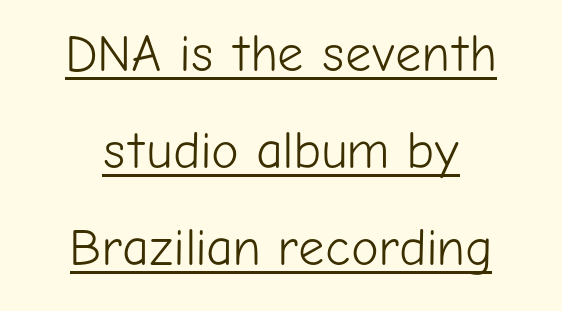
{"serif": "no", "italic": "no", "bold": "no", "weight": "light", "width": "normal", "stroke_contrast": "low", "x_height": "medium", "monospaced": "no", "underline": "yes", "align": "center", "line_spacing_ratio": 1.87, "letter_spacing": "normal", "letter_spacing_em": 0.0, "glyph_px": 52}
